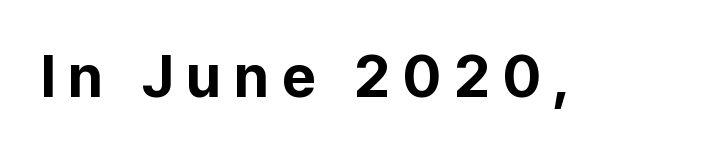
{"serif": "no", "italic": "no", "bold": "yes", "weight": "bold", "width": "normal", "stroke_contrast": "low", "x_height": "medium", "monospaced": "no", "underline": "no", "letter_spacing": "wide", "letter_spacing_em": 0.21, "glyph_px": 59}
